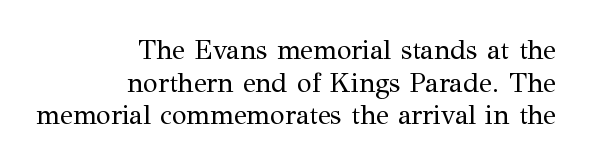
The image shows 27 px text type, upright; set right-aligned, line spacing 1.21x, normal letter spacing, not underlined.
